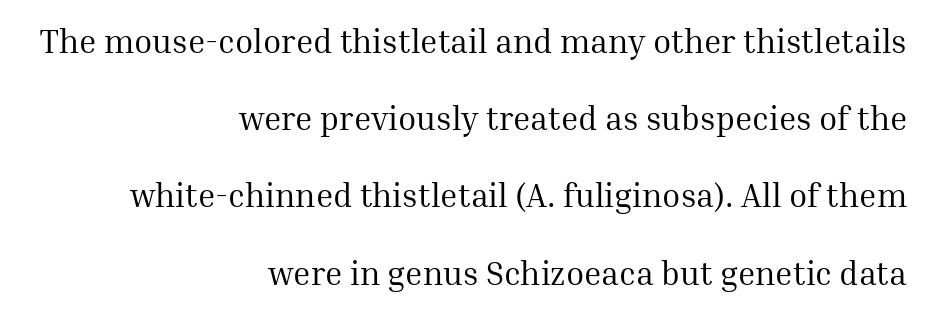
Between one letter and the next there's only the usual sliver of space. Character widths vary here, with narrow letters taking less room than wide ones. Style check: upright. Horizontal bands of white between lines are thick stripes.
